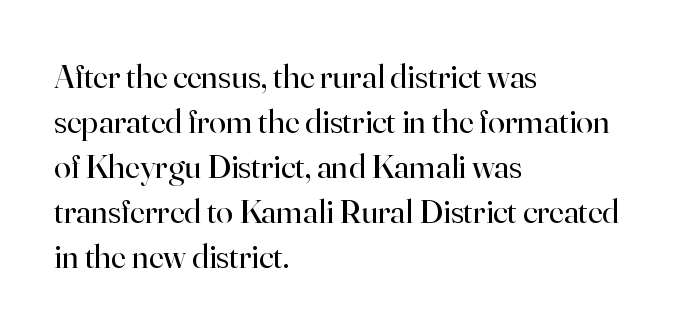
Q: Is the text bold? A: No.
Q: Is the text italic (slanted)? A: No, it is upright.
Q: Is the typeface a serif or a sans-serif typeface? A: Serif.
Q: Is the text underlined? A: No.
Q: How is the paragraph aligned? A: Left-aligned.
Q: Is the spacing between letters normal or unusually wide? A: Normal.
Q: Is the spacing between lines tight, normal or loose? A: Normal.
Q: Width (condensed, normal, or wide)? A: Normal.
Q: Stroke contrast? A: High.
Q: x-height? A: Small.
Q: Monospaced? A: No.
